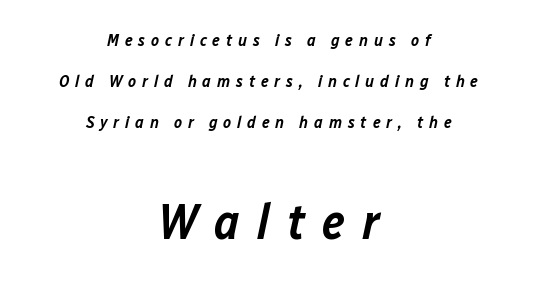
{"italic": "yes", "lean": "right", "slant_degrees": 12, "bold": "semi", "weight": "semibold", "width": "normal", "stroke_contrast": "low", "x_height": "medium", "monospaced": "no", "underline": "no", "align": "center", "line_spacing": "loose", "line_spacing_ratio": 2.4, "letter_spacing": "wide", "letter_spacing_em": 0.34, "larger_block": "second", "size_ratio": 2.94, "glyph_px": 50}
